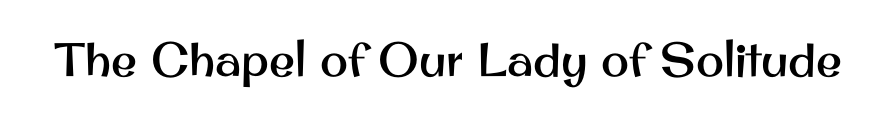
{"serif": "no", "italic": "no", "width": "normal", "stroke_contrast": "medium", "x_height": "small", "monospaced": "no", "underline": "no", "letter_spacing": "normal", "letter_spacing_em": 0.0, "glyph_px": 47}
